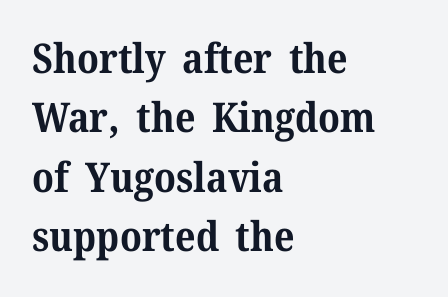
The image shows 41 px bold serif type, upright; set left-aligned, normal line spacing (1.45x), normal letter spacing, not underlined; medium stroke contrast and a medium x-height.
